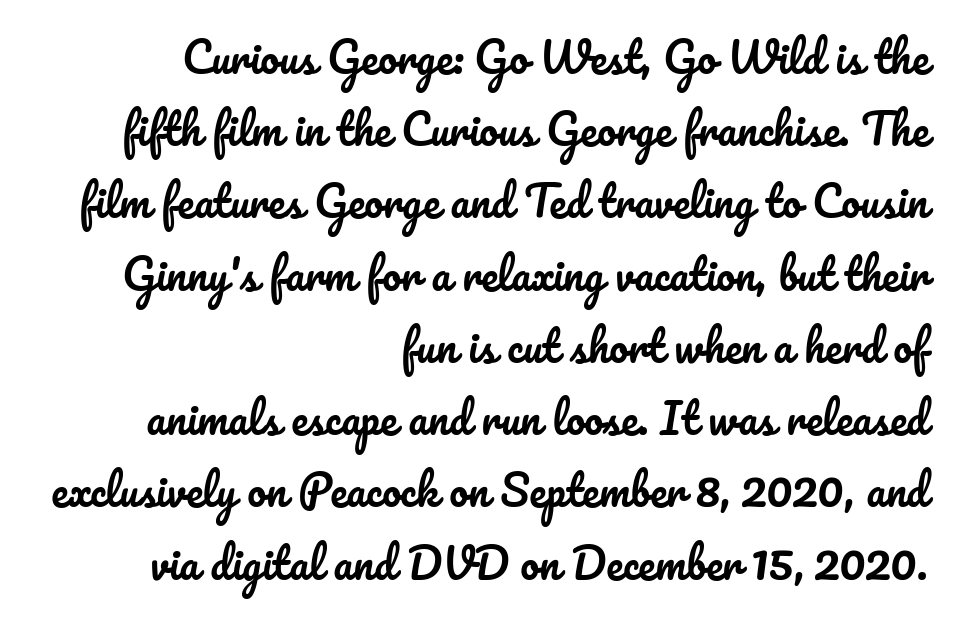
A flush-right, rag-left setting is used for this passage. Does extra space separate the letters? No, they use regular spacing. The face used here is proportionally spaced, like ordinary book or web type. Words float on clear page, feet unadorned.
